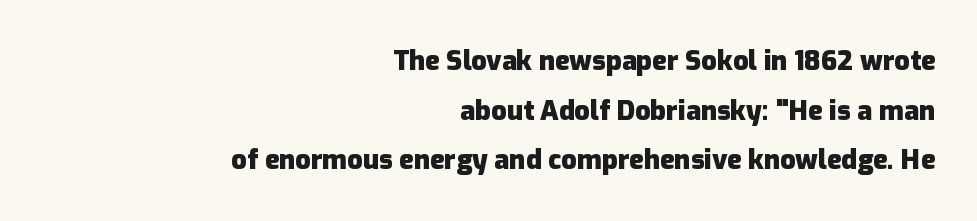
{"italic": "no", "bold": "yes", "underline": "no", "align": "right", "line_spacing_ratio": 1.84, "letter_spacing": "normal", "letter_spacing_em": 0.0, "glyph_px": 27}
